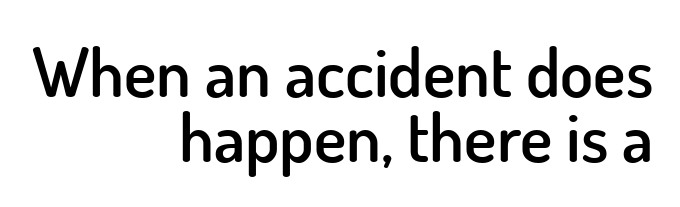
The image shows 68 px semibold sans-serif type, upright; set right-aligned, tight line spacing (0.96x), normal letter spacing, not underlined; low stroke contrast and a small x-height.
